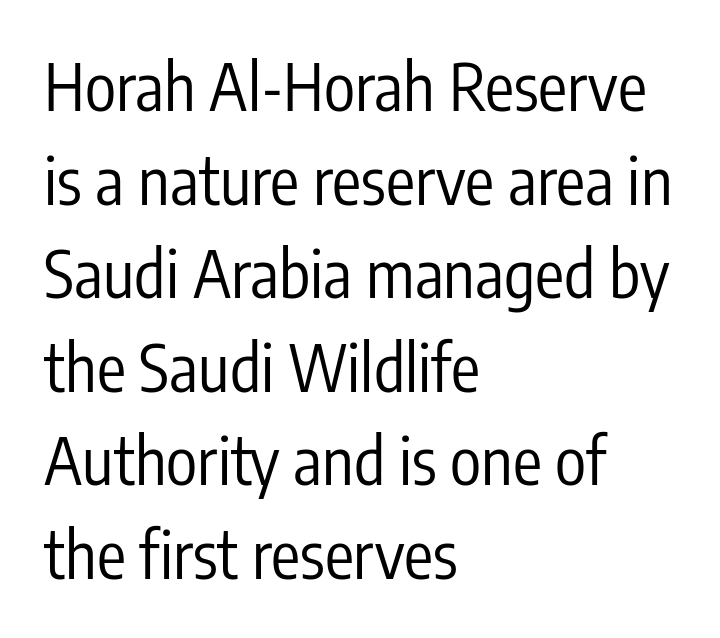
Descenders are the only things crossing below the line. If you drew a ruler down the left edge, every line would touch it. Notice how descenders clear the ascenders below comfortably — that's standard leading. There is no visible air inserted between adjacent glyphs.
